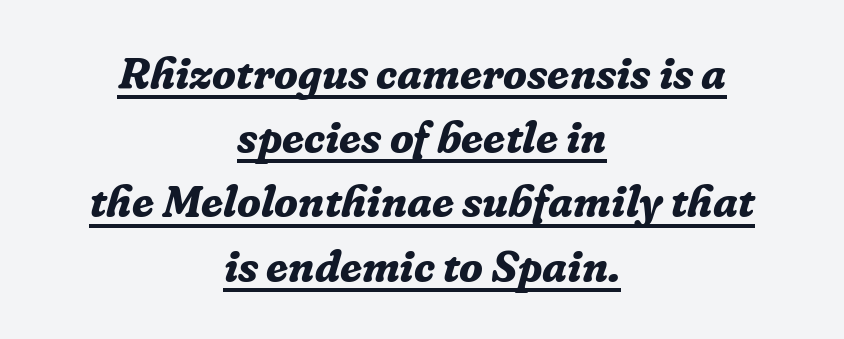
{"serif": "yes", "italic": "yes", "lean": "right", "slant_degrees": 16, "bold": "yes", "weight": "bold", "width": "normal", "stroke_contrast": "low", "x_height": "medium", "monospaced": "no", "underline": "yes", "align": "center", "line_spacing": "normal", "line_spacing_ratio": 1.46, "letter_spacing": "normal", "letter_spacing_em": 0.0, "glyph_px": 44}
